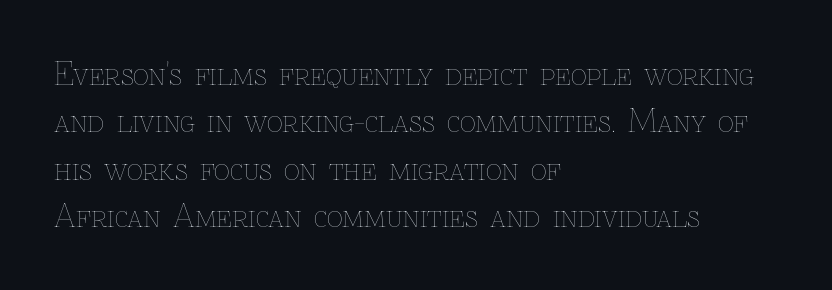
{"italic": "no", "bold": "no", "weight": "thin", "width": "normal", "stroke_contrast": "low", "x_height": "medium", "monospaced": "no", "underline": "no", "align": "left", "line_spacing": "normal", "line_spacing_ratio": 1.53, "letter_spacing": "normal", "letter_spacing_em": 0.0, "glyph_px": 31}
